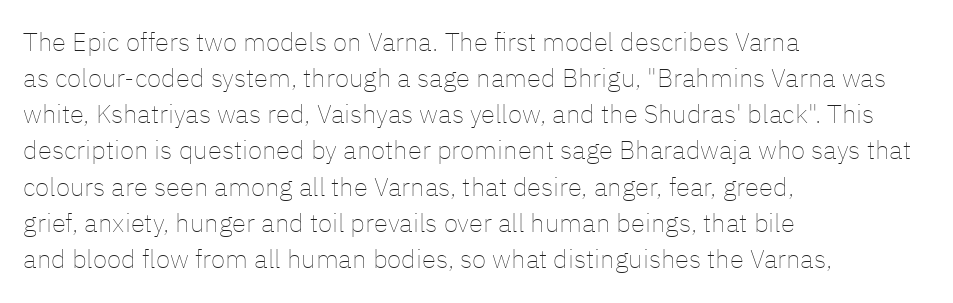
Q: Is the text bold? A: No.
Q: Is the text italic (slanted)? A: No, it is upright.
Q: Is the text underlined? A: No.
Q: How is the paragraph aligned? A: Left-aligned.
Q: Is the spacing between letters normal or unusually wide? A: Normal.
Q: Is the spacing between lines tight, normal or loose? A: Normal.
